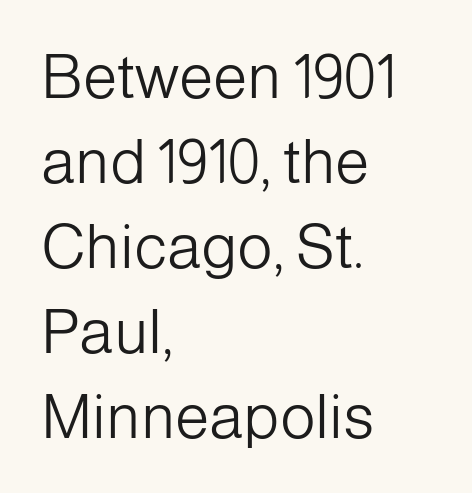
The image shows 62 px light sans-serif type, upright; set left-aligned, normal line spacing (1.37x), normal letter spacing, not underlined; low stroke contrast and a medium x-height.
